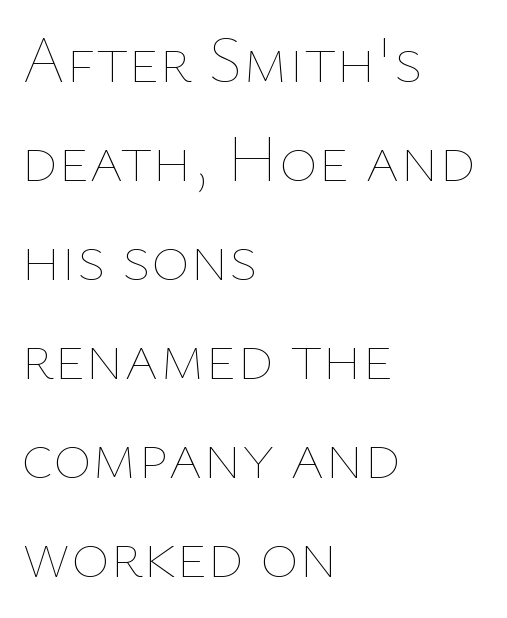
Is there any slant? The stems are plumb. These lines are rendered in a variable-pitch font. Caption: multi-line text, flush left, ragged right. The glyphs are unaccompanied by any horizontal stroke below them. A quiet, ordinary-to-light weight characterises the typeface. One glance says typical: line gaps are just what's usual.
